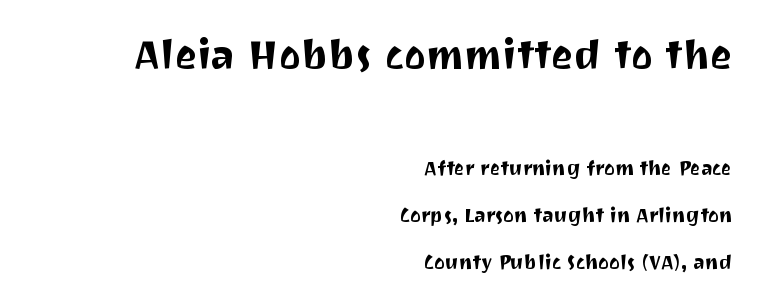
The image shows 41 px sans-serif type, upright; set right-aligned, loose line spacing (2.33x), normal letter spacing, not underlined; the first (top) block is 2.05x larger; medium stroke contrast and a medium x-height.
